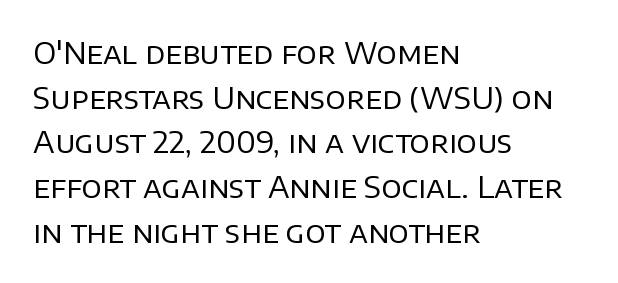
{"serif": "no", "italic": "no", "bold": "no", "weight": "regular", "width": "normal", "stroke_contrast": "low", "x_height": "large", "monospaced": "no", "underline": "no", "align": "left", "line_spacing": "normal", "line_spacing_ratio": 1.49, "letter_spacing": "normal", "letter_spacing_em": 0.0, "glyph_px": 30}
